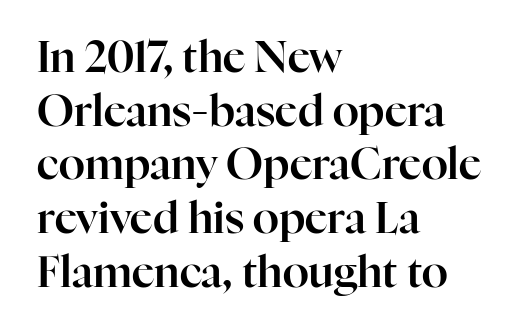
The lettering stays uniformly vertical, giving the passage a roman look. This sample uses plain, unmodified letter spacing. Leftover space on each line is placed entirely after the last word. Glance below the letters and you will spot only blank space.
